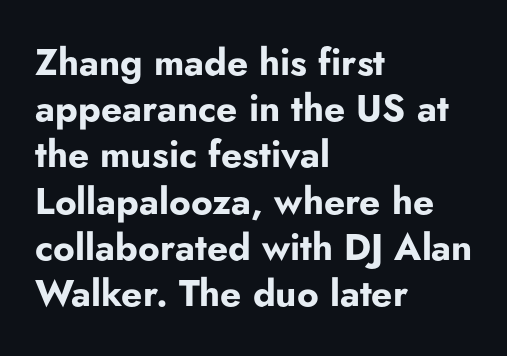
Layout note: lines flush left. This sample uses a sans-serif face. Think of a printed novel: that variable character pitch is what you see here. The type sits square on the baseline with zero lean. Type without underlining. In terms of leading, this rendering sits right in the middle.
